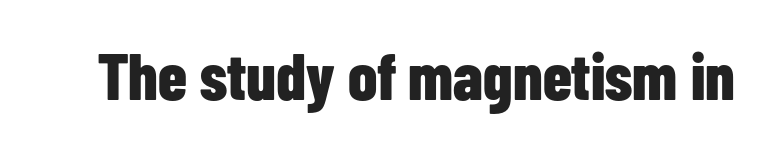
The glyphs are unaccompanied by any horizontal stroke below them. Standard letterfit; no display-style spreading of the glyphs. Plenty of ink on the page — the face is bold. These lines are rendered in a variable-pitch font.
